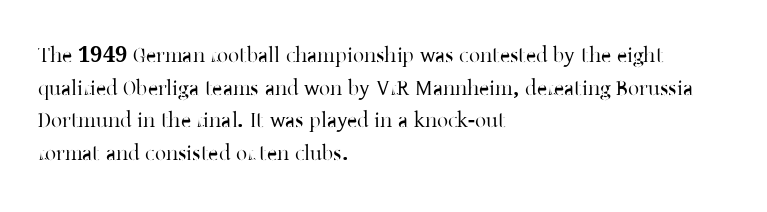
The string is rendered with underlining switched off. Successive baselines arrive at the customary interval. The paragraph shown leans on its left margin. Do the letters lean? They stand straight. The passage shown has conventional tracking throughout.
